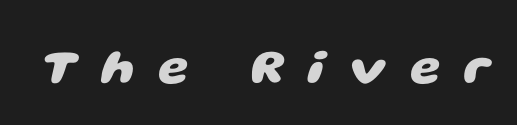
The image shows 49 px heavy, wide sans-serif type; set unusually wide letter spacing (+0.48 em), not underlined; low stroke contrast and a large x-height.
